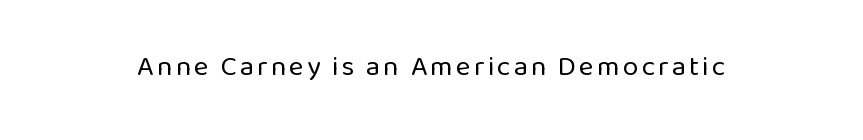
{"serif": "no", "italic": "no", "bold": "no", "weight": "regular", "width": "normal", "stroke_contrast": "low", "x_height": "medium", "monospaced": "no", "underline": "no", "glyph_px": 28}
